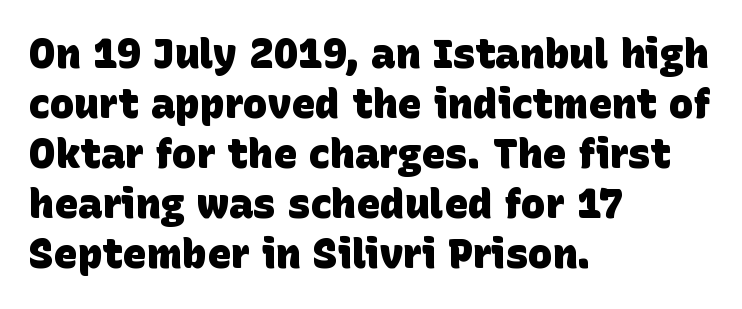
{"serif": "no", "bold": "yes", "weight": "heavy", "width": "normal", "stroke_contrast": "low", "x_height": "large", "monospaced": "no", "underline": "no", "align": "left", "line_spacing_ratio": 1.22, "letter_spacing": "normal", "letter_spacing_em": 0.0, "glyph_px": 41}
